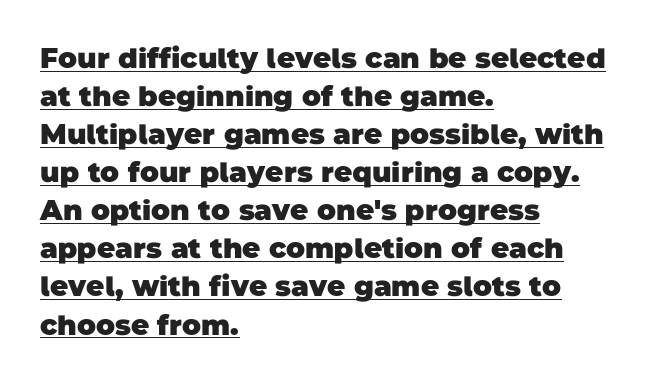
Q: Is the text bold? A: Yes.
Q: Is the typeface a serif or a sans-serif typeface? A: Sans-serif.
Q: Is the text underlined? A: Yes.
Q: How is the paragraph aligned? A: Left-aligned.
Q: Is the spacing between letters normal or unusually wide? A: Normal.
Q: Is the spacing between lines tight, normal or loose? A: Normal.
Q: Width (condensed, normal, or wide)? A: Normal.
Q: Stroke contrast? A: Low.
Q: x-height? A: Large.
Q: Monospaced? A: No.
